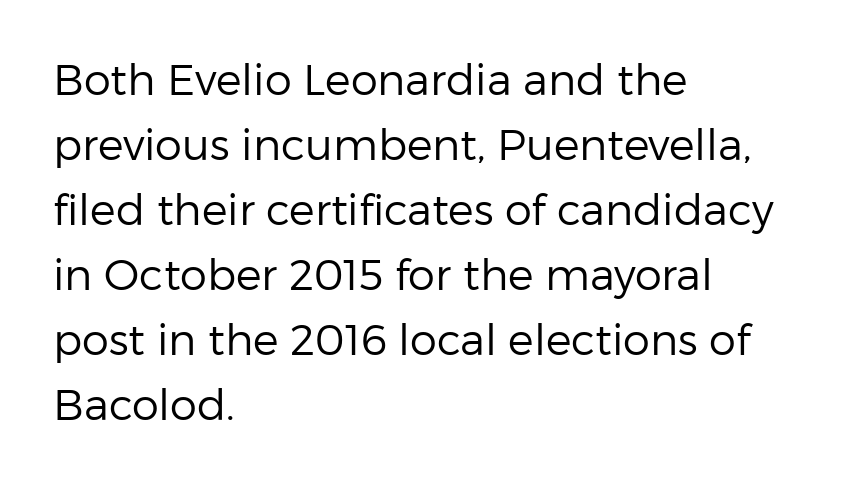
Honestly, there is no underline to notice here at all. The rendering uses a moderate line-height, typical for paragraphs. You can tell from the bare stems that sans-serif type was used. Posture: straight, roman, zero tilt. Stroke mass is kept to a normal reading level or below.
